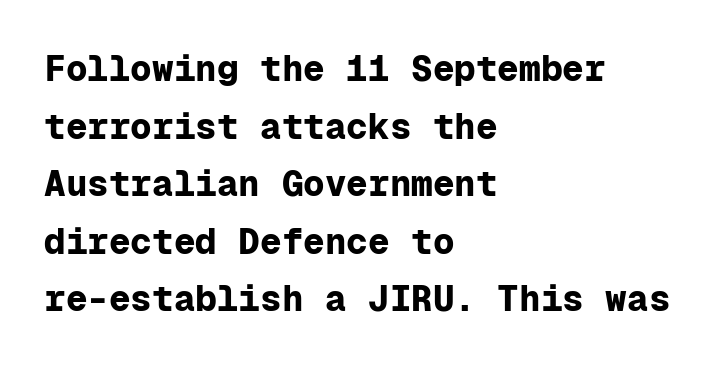
{"serif": "no", "italic": "no", "bold": "yes", "weight": "bold", "width": "normal", "stroke_contrast": "low", "x_height": "medium", "monospaced": "yes", "underline": "no", "align": "left", "line_spacing": "normal", "line_spacing_ratio": 1.6, "letter_spacing": "normal", "letter_spacing_em": 0.0, "glyph_px": 36}
